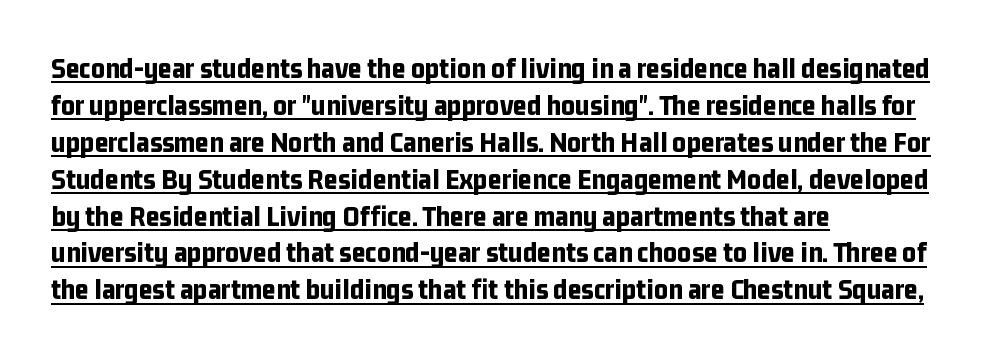
{"serif": "no", "italic": "no", "bold": "yes", "weight": "bold", "width": "condensed", "stroke_contrast": "low", "x_height": "medium", "monospaced": "no", "underline": "yes", "align": "left", "line_spacing_ratio": 1.23, "letter_spacing": "normal", "letter_spacing_em": 0.0, "glyph_px": 30}
